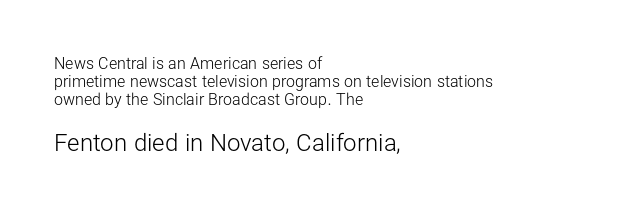
The designer dialed line spacing down below the default. This sample is left-justified, so line endings fall wherever the words run out. The letters sit at their default tracking, neither squeezed nor spread. Italic? Not at all — the glyphs are vertical. The words here are not underlined.
